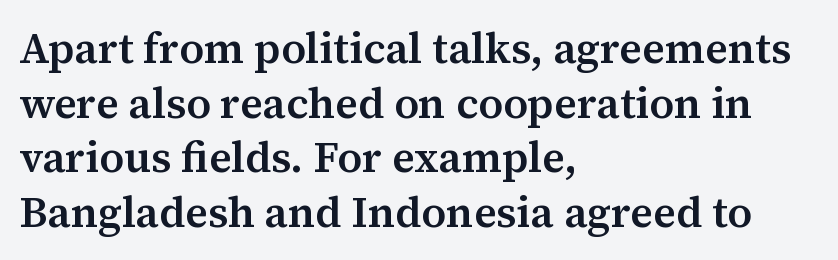
The image shows 43 px semibold serif type, upright; set left-aligned, normal line spacing (1.27x), normal letter spacing, not underlined; medium stroke contrast and a medium x-height.
